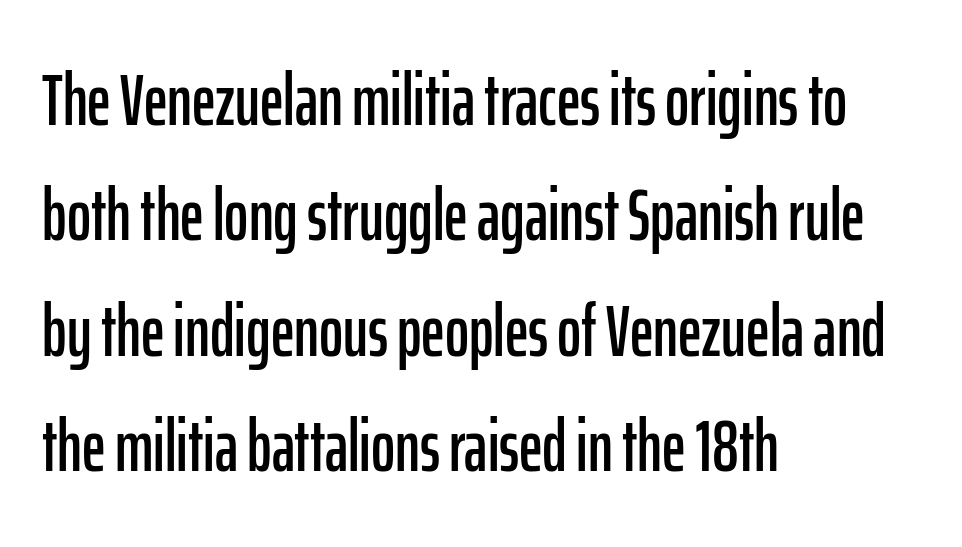
Nobody drew a line under any word here. These lines are rendered in a variable-pitch font. In terms of leading, this rendering sits right in the middle. Students, note that the glyphs here touch the page at normal intervals. The lines are quadded left. Ascenders rise straight up at ninety degrees.
